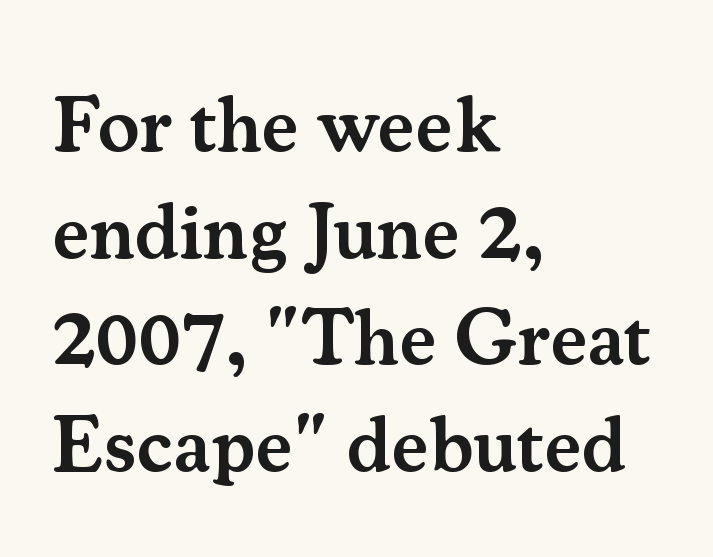
The image shows 79 px semibold serif type, upright; set left-aligned, normal line spacing (1.35x), normal letter spacing, not underlined; medium stroke contrast and a small x-height.
